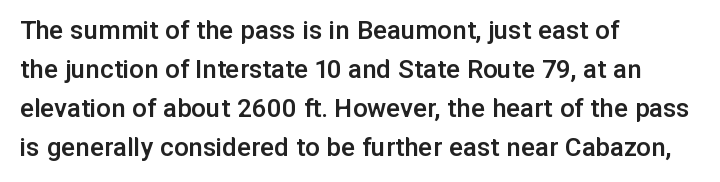
The image shows 29 px semibold sans-serif type, upright; set left-aligned, normal line spacing (1.34x), normal letter spacing, not underlined; low stroke contrast and a medium x-height.
